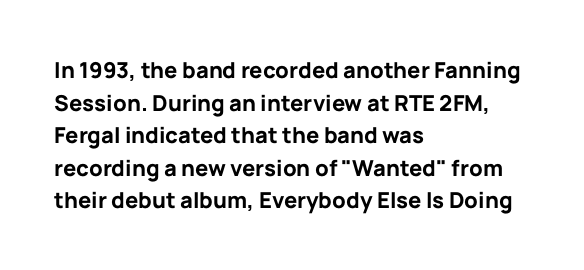
{"italic": "no", "bold": "yes", "underline": "no", "align": "left", "line_spacing": "normal", "line_spacing_ratio": 1.48, "letter_spacing": "normal", "letter_spacing_em": 0.0, "glyph_px": 22}
